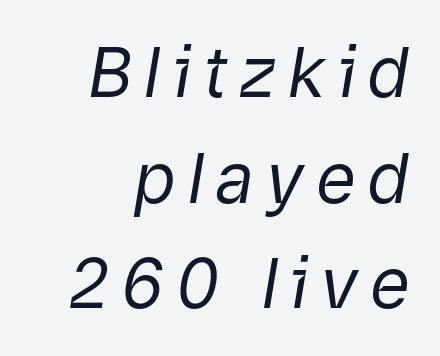
Q: Is the text bold? A: No.
Q: Is the text italic (slanted)? A: Yes, it leans right by about 9 degrees.
Q: Is the text underlined? A: No.
Q: How is the paragraph aligned? A: Right-aligned.
Q: Is the spacing between lines tight, normal or loose? A: Normal.
Q: Width (condensed, normal, or wide)? A: Normal.
Q: Stroke contrast? A: Low.
Q: x-height? A: Medium.
Q: Monospaced? A: No.
